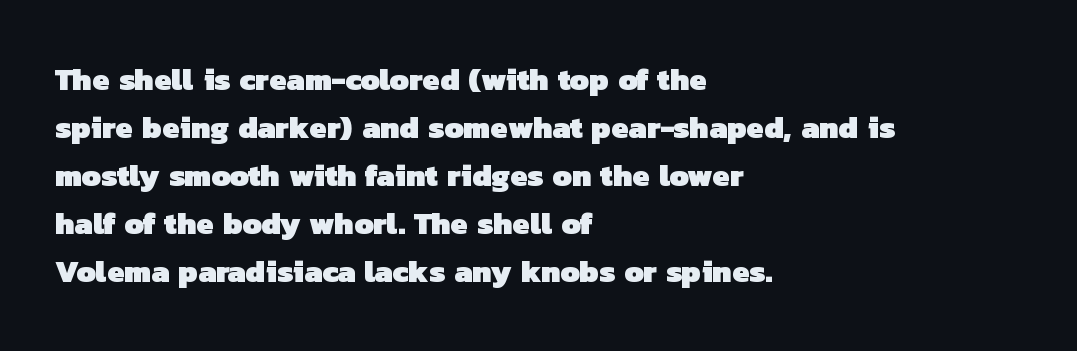
This sample has the flowing, uneven cadence of proportional lettering. Font category for this specimen: sans-serif. What stands out about the letter spacing? Nothing — it is the standard amount. The line-height multiplier appears to be the usual default. Casual observation: everything's shoved over to the left.
